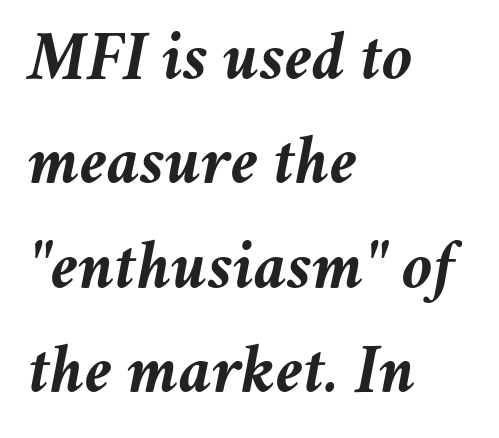
The font's italic variant was chosen for this text. Interline gaps are of average width in this sample. Do the characters align in a grid? No, the font is proportional. In terms of letterspacing, this is plain default setting.
